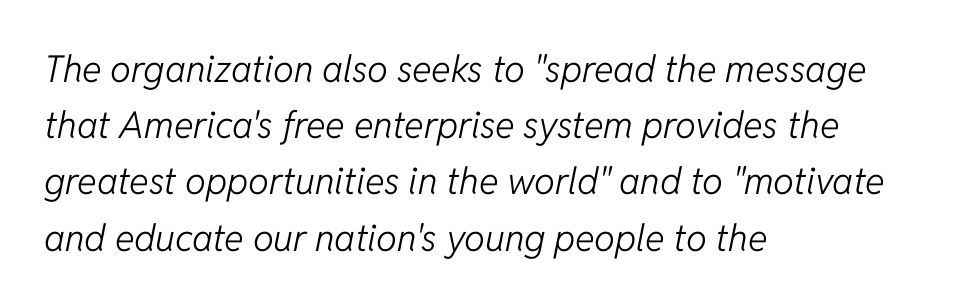
{"italic": "yes", "lean": "right", "slant_degrees": 11, "bold": "no", "weight": "light", "width": "normal", "stroke_contrast": "low", "x_height": "medium", "monospaced": "no", "underline": "no", "align": "left", "line_spacing": "normal", "line_spacing_ratio": 1.52, "letter_spacing": "normal", "letter_spacing_em": 0.0, "glyph_px": 37}
